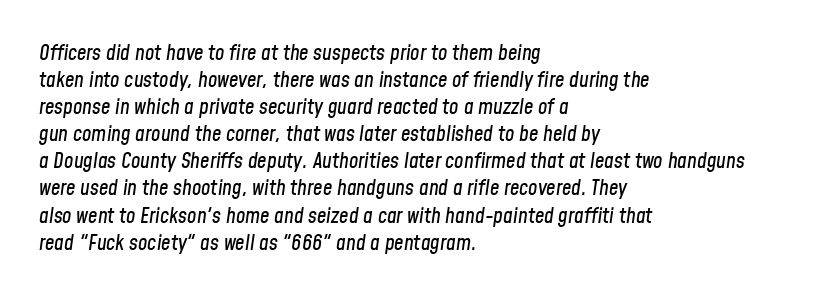
Q: Is the text italic (slanted)? A: Yes, it leans right by about 8 degrees.
Q: Is the text underlined? A: No.
Q: How is the paragraph aligned? A: Left-aligned.
Q: Is the spacing between letters normal or unusually wide? A: Normal.
Q: Is the spacing between lines tight, normal or loose? A: Normal.
